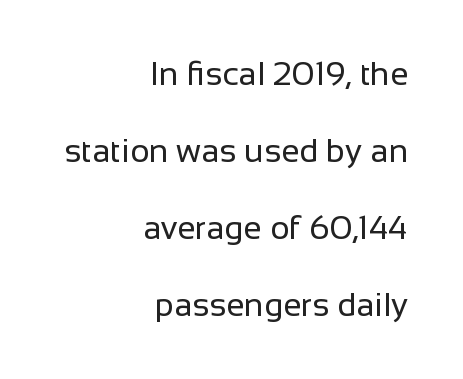
The image shows 33 px regular-weight sans-serif type, upright; set right-aligned, loose line spacing (2.33x), normal letter spacing, not underlined; low stroke contrast and a medium x-height.
